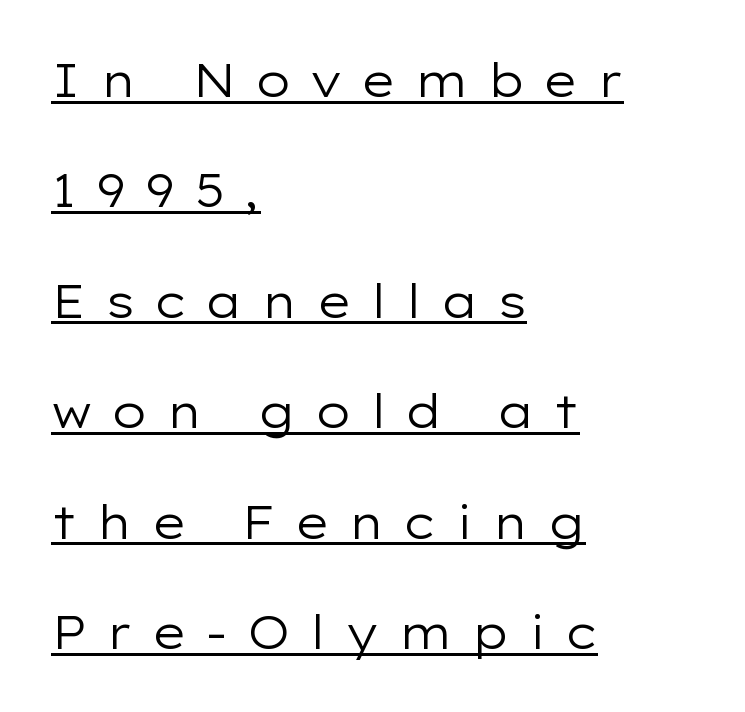
{"serif": "no", "italic": "no", "bold": "no", "weight": "regular", "width": "wide", "stroke_contrast": "low", "x_height": "medium", "monospaced": "no", "underline": "yes", "align": "left", "line_spacing": "loose", "line_spacing_ratio": 2.4, "letter_spacing": "wide", "letter_spacing_em": 0.4, "glyph_px": 46}
